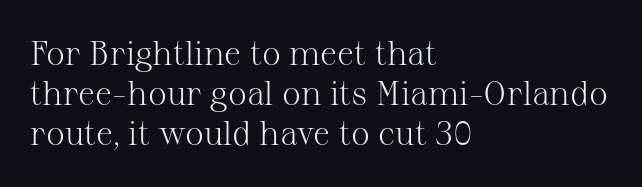
Q: Is the text bold? A: No.
Q: Is the text italic (slanted)? A: No, it is upright.
Q: Is the typeface a serif or a sans-serif typeface? A: Serif.
Q: Is the text underlined? A: No.
Q: How is the paragraph aligned? A: Left-aligned.
Q: Is the spacing between letters normal or unusually wide? A: Normal.
Q: Width (condensed, normal, or wide)? A: Normal.
Q: Stroke contrast? A: Medium.
Q: x-height? A: Medium.
Q: Monospaced? A: No.
